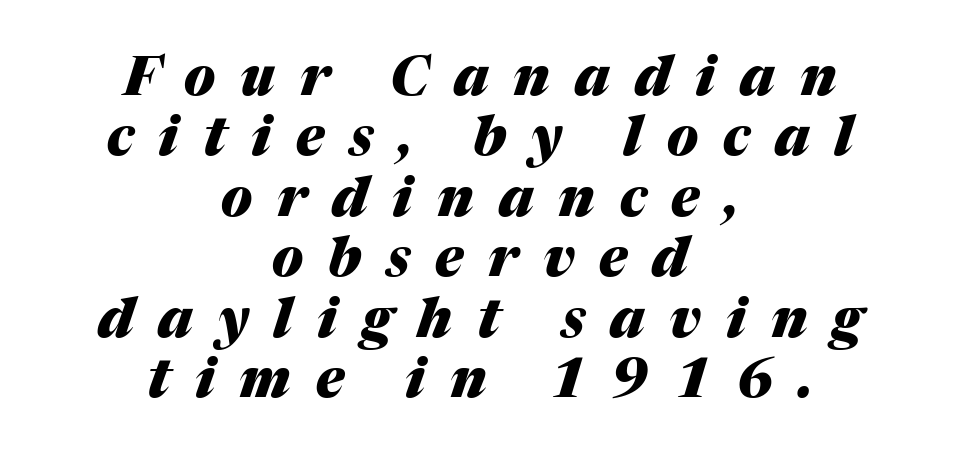
The image shows 54 px heavy type, italic (leaning right); set centered, tight line spacing (1.12x), unusually wide letter spacing (+0.46 em), not underlined; medium stroke contrast and a medium x-height.
